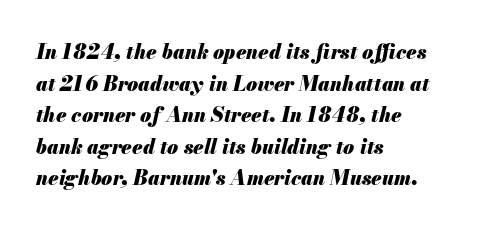
{"italic": "yes", "lean": "right", "slant_degrees": 13, "bold": "yes", "underline": "no", "align": "left", "line_spacing": "normal", "line_spacing_ratio": 1.58, "letter_spacing": "normal", "letter_spacing_em": 0.0, "glyph_px": 20}
